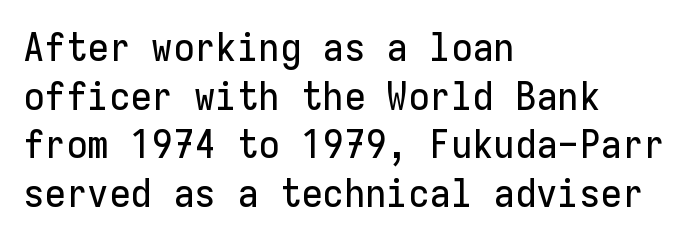
The image shows 39 px sans-serif type, upright, monospaced; set left-aligned, normal line spacing (1.25x), normal letter spacing, not underlined; low stroke contrast and a medium x-height.
